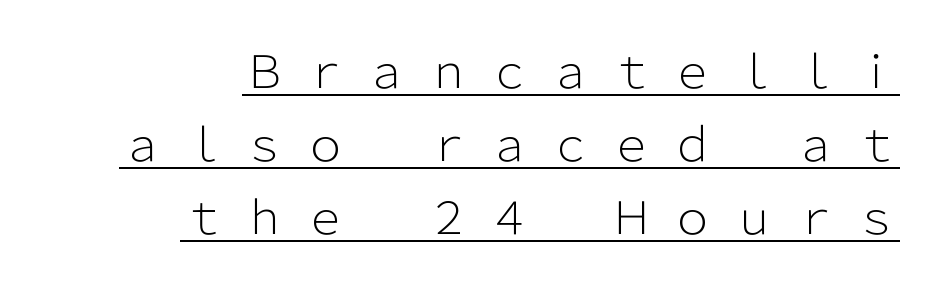
The image shows 45 px light sans-serif type, upright; set right-aligned, normal line spacing (1.62x), unusually wide letter spacing (+0.36 em), underlined; low stroke contrast and a medium x-height.
